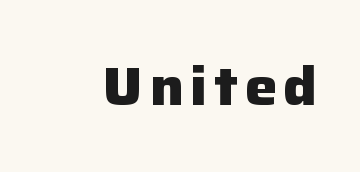
Words float on clear page, feet unadorned. This sample has the flowing, uneven cadence of proportional lettering. Posture: upright roman. Typographically, this falls in the sans-serif category. Look at the stroke-to-counter ratio: heavy, a bold.
